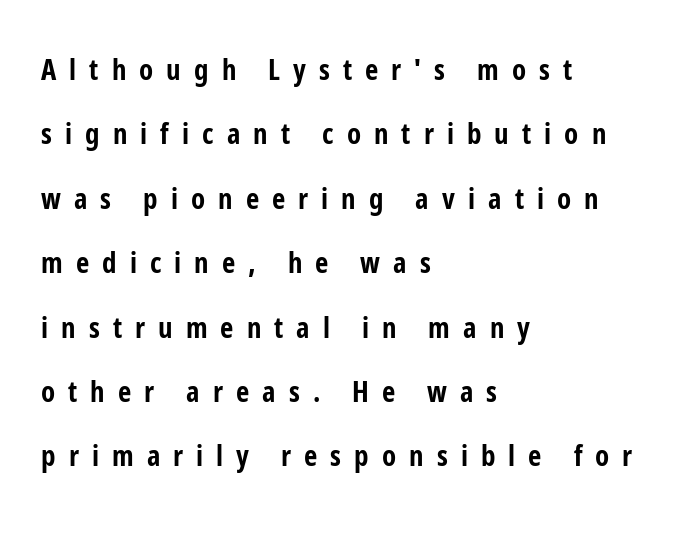
The image shows 29 px bold, condensed sans-serif type, upright; set left-aligned, loose line spacing (2.22x), unusually wide letter spacing (+0.45 em), not underlined; low stroke contrast and a medium x-height.
